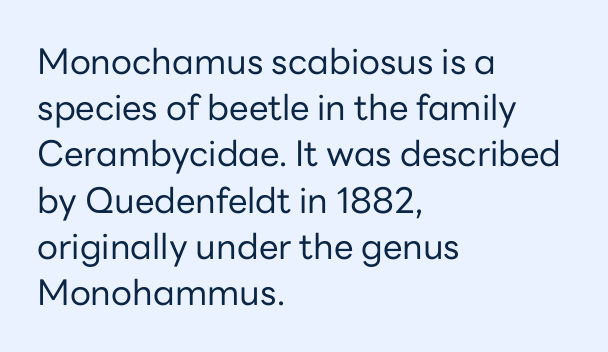
Q: Is the text bold? A: No.
Q: Is the text italic (slanted)? A: No, it is upright.
Q: Is the typeface a serif or a sans-serif typeface? A: Sans-serif.
Q: Is the text underlined? A: No.
Q: How is the paragraph aligned? A: Left-aligned.
Q: Is the spacing between letters normal or unusually wide? A: Normal.
Q: Is the spacing between lines tight, normal or loose? A: Normal.
Q: Width (condensed, normal, or wide)? A: Normal.
Q: Stroke contrast? A: Low.
Q: x-height? A: Medium.
Q: Monospaced? A: No.
